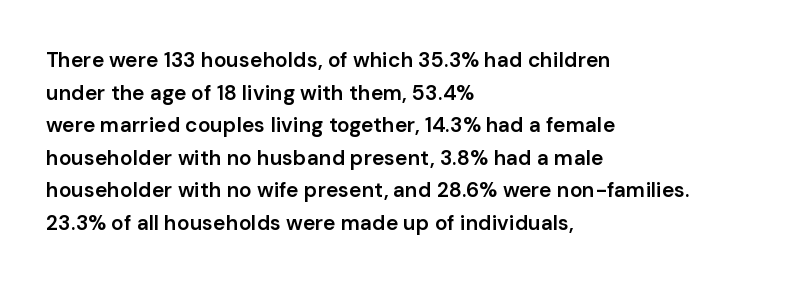
The image shows 21 px text type, upright; set left-aligned, normal line spacing (1.55x), normal letter spacing, not underlined.
